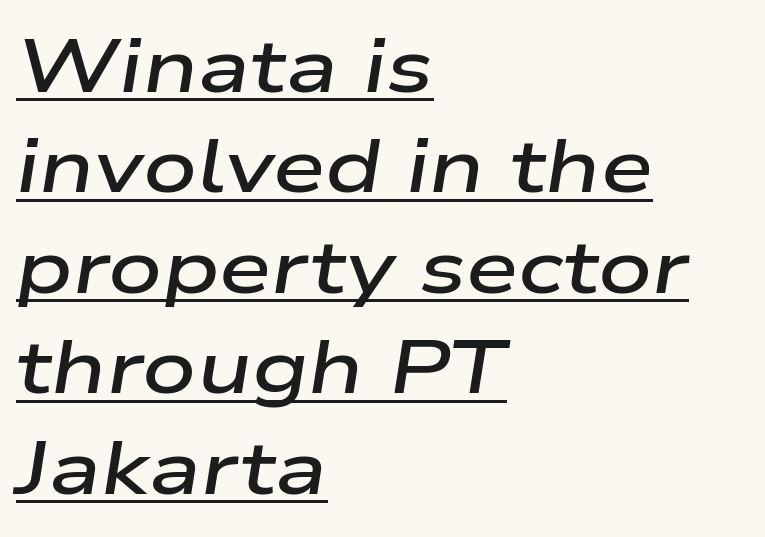
Students, this is semibold: more ink than regular, less than bold. Is the block centered? No — it sits flush against the left margin. Somebody hit Ctrl+U on this one — the words are underlined. The rendering applies a slant to the glyphs.
